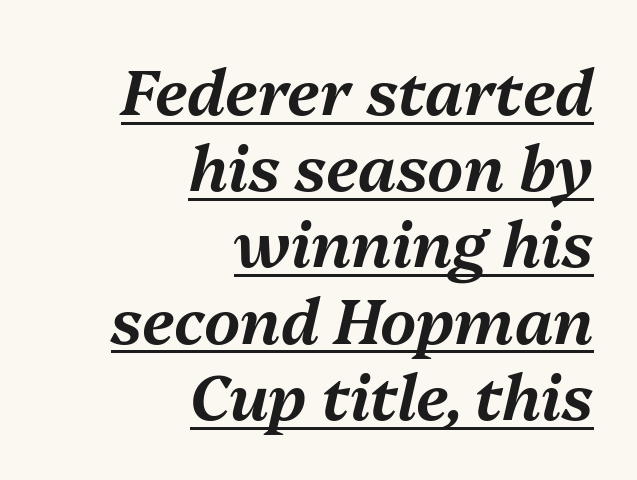
{"italic": "yes", "lean": "right", "slant_degrees": 13, "width": "normal", "stroke_contrast": "medium", "x_height": "medium", "monospaced": "no", "underline": "yes", "align": "right", "line_spacing_ratio": 1.21, "letter_spacing": "normal", "letter_spacing_em": 0.0, "glyph_px": 63}
